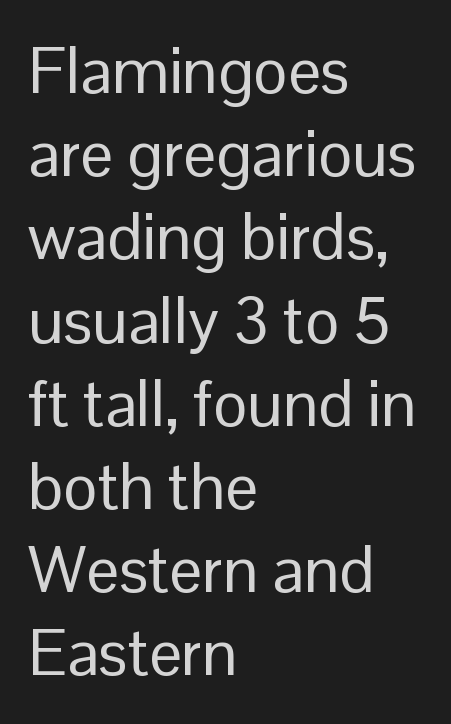
{"serif": "no", "italic": "no", "bold": "no", "weight": "regular", "width": "normal", "stroke_contrast": "low", "x_height": "medium", "monospaced": "no", "underline": "no", "align": "left", "line_spacing": "normal", "line_spacing_ratio": 1.28, "letter_spacing": "normal", "letter_spacing_em": 0.0, "glyph_px": 65}
